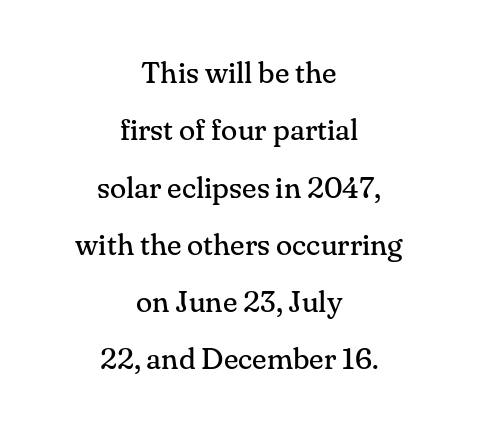
A roman cut, with each character standing at attention. The gaps between neighbouring characters are ordinary and unremarkable. Think standard paragraph weight, or any step lighter than that. These lines are rendered in a variable-pitch font.
